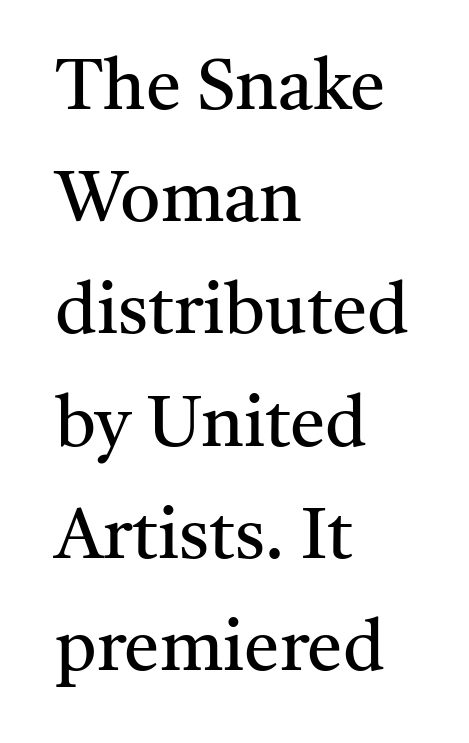
Rendered with straight, roman letterforms. The letterforms sit shoulder to shoulder at normal distance. Character widths vary here, with narrow letters taking less room than wide ones. Weight: in the light-to-regular range. This sample uses a serif face.
